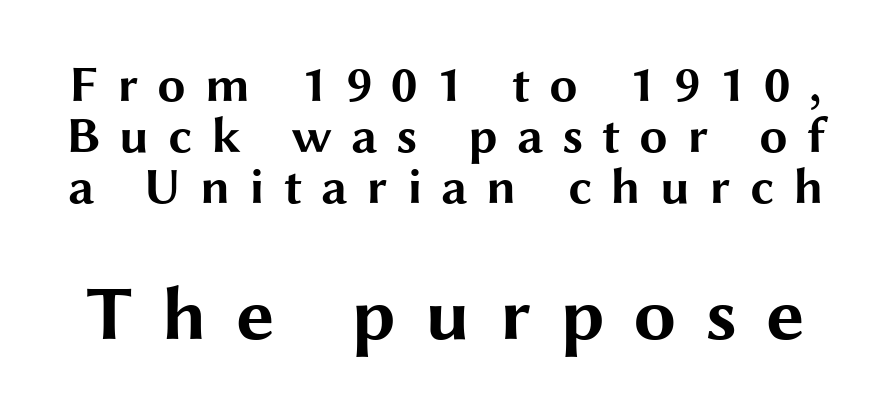
{"serif": "no", "italic": "no", "bold": "yes", "weight": "bold", "width": "wide", "stroke_contrast": "medium", "x_height": "medium", "monospaced": "no", "underline": "no", "line_spacing": "tight", "line_spacing_ratio": 1.0, "letter_spacing": "wide", "letter_spacing_em": 0.37, "larger_block": "second", "size_ratio": 1.51, "glyph_px": 77}
